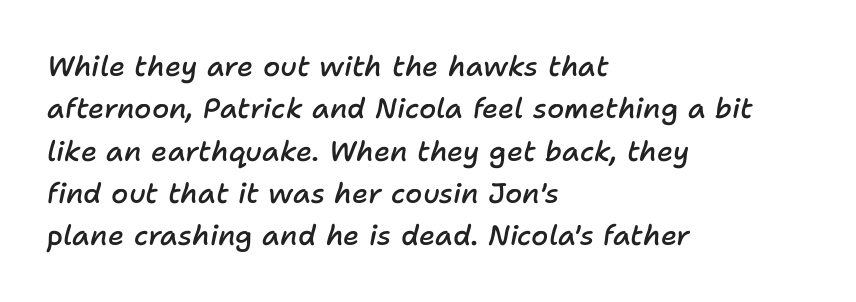
The image shows 28 px semibold type, italic (leaning right); set left-aligned, normal line spacing (1.51x), normal letter spacing, not underlined; low stroke contrast and a medium x-height.
